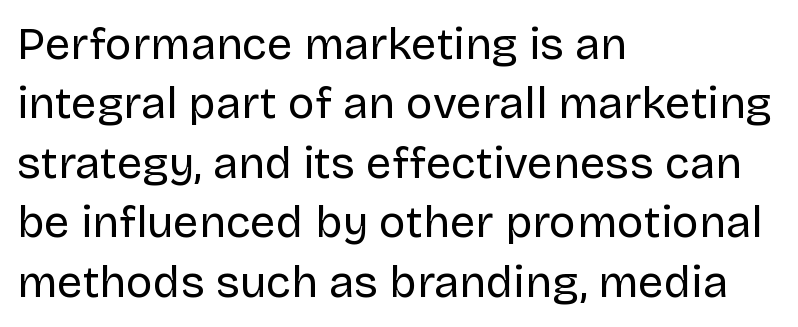
Q: Is the text bold? A: No.
Q: Is the text italic (slanted)? A: No, it is upright.
Q: Is the typeface a serif or a sans-serif typeface? A: Sans-serif.
Q: Is the text underlined? A: No.
Q: How is the paragraph aligned? A: Left-aligned.
Q: Is the spacing between letters normal or unusually wide? A: Normal.
Q: Is the spacing between lines tight, normal or loose? A: Normal.
Q: Width (condensed, normal, or wide)? A: Normal.
Q: Stroke contrast? A: Low.
Q: x-height? A: Large.
Q: Monospaced? A: No.
